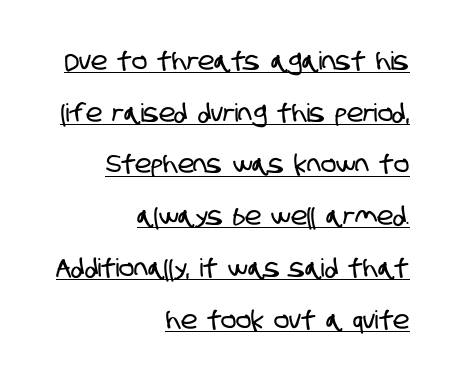
Q: Is the text underlined? A: Yes.
Q: How is the paragraph aligned? A: Right-aligned.
Q: Is the spacing between letters normal or unusually wide? A: Normal.
Q: Is the spacing between lines tight, normal or loose? A: Loose.
